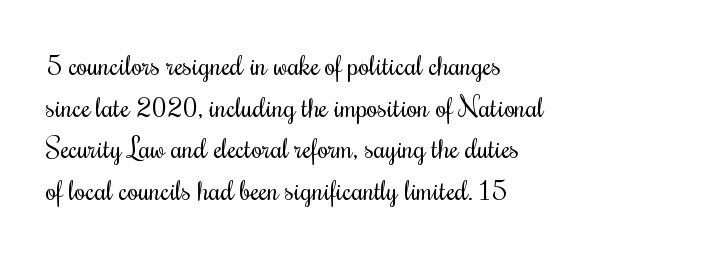
Is this a heavy cut? Hardly; it is regular or lighter. Type without underlining. Layout note: lines flush left. Think of a printed novel: that variable character pitch is what you see here.
